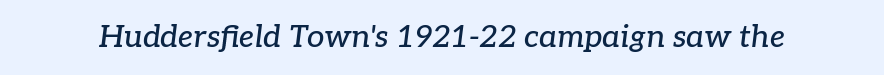
The image shows 31 px serif type, italic (leaning right); set normal letter spacing, not underlined; low stroke contrast and a medium x-height.
